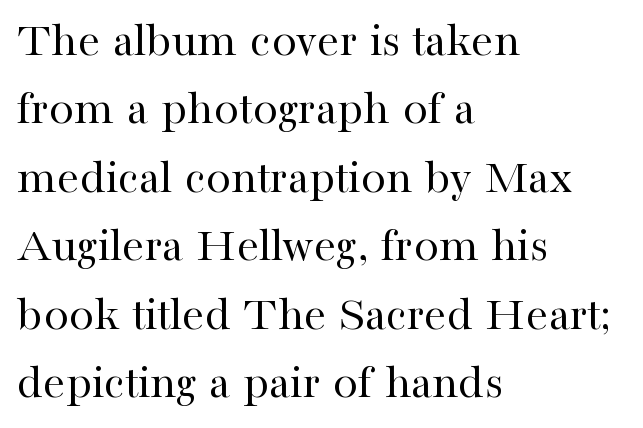
Q: Is the text bold? A: No.
Q: Is the text italic (slanted)? A: No, it is upright.
Q: Is the typeface a serif or a sans-serif typeface? A: Serif.
Q: Is the text underlined? A: No.
Q: How is the paragraph aligned? A: Left-aligned.
Q: Is the spacing between letters normal or unusually wide? A: Normal.
Q: Is the spacing between lines tight, normal or loose? A: Normal.
Q: Width (condensed, normal, or wide)? A: Normal.
Q: Stroke contrast? A: High.
Q: x-height? A: Medium.
Q: Monospaced? A: No.
